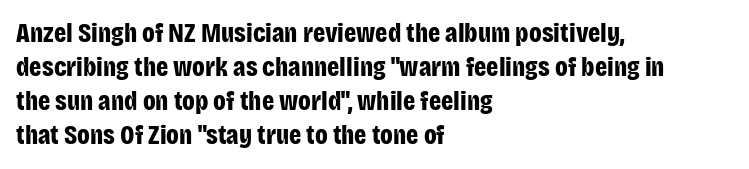
{"italic": "no", "bold": "yes", "underline": "no", "align": "left", "line_spacing": "normal", "line_spacing_ratio": 1.26, "letter_spacing": "normal", "letter_spacing_em": 0.0, "glyph_px": 27}
